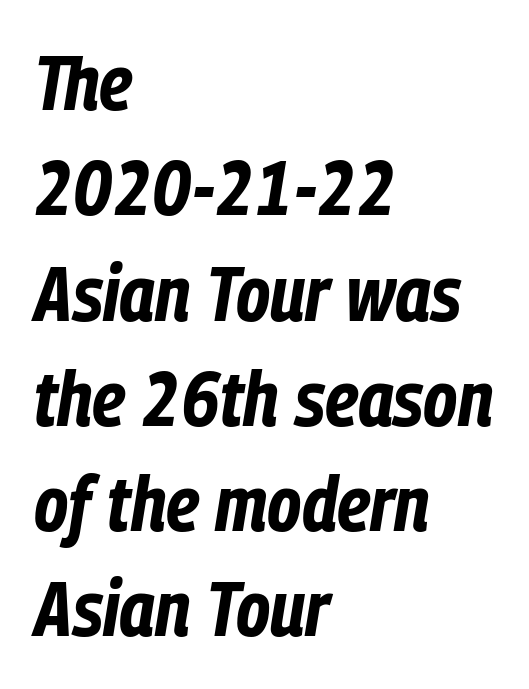
Where is the straight margin? On the left. Words float on clear page, feet unadorned. These lines are rendered in a variable-pitch font. These lines keep a tight, regular rhythm from letter to letter.
